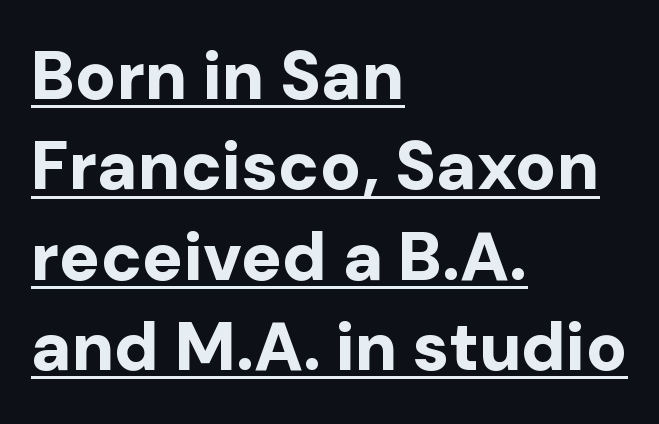
Q: Is the text bold? A: Yes.
Q: Is the text italic (slanted)? A: No, it is upright.
Q: Is the typeface a serif or a sans-serif typeface? A: Sans-serif.
Q: Is the text underlined? A: Yes.
Q: How is the paragraph aligned? A: Left-aligned.
Q: Is the spacing between letters normal or unusually wide? A: Normal.
Q: Is the spacing between lines tight, normal or loose? A: Normal.
Q: Width (condensed, normal, or wide)? A: Normal.
Q: Stroke contrast? A: Low.
Q: x-height? A: Medium.
Q: Monospaced? A: No.
